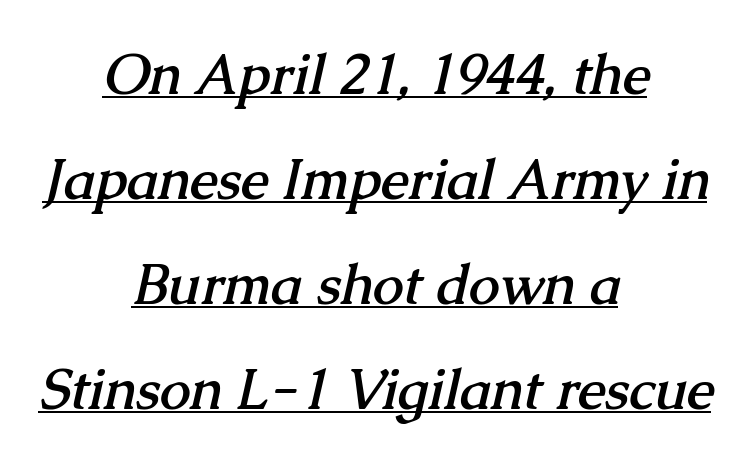
Like a heading marked for emphasis, these lines bear an underscore. Summary of vertical rhythm: relaxed, with wide interline spacing. Is this a fixed-width face? No — the glyphs have proportional, varying widths. You could call the tracking neutral — neither tight nor loose. A student would call this center alignment; a typographer would say set centered.
